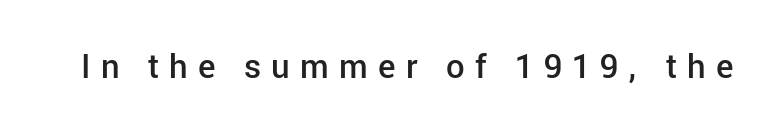
{"serif": "no", "italic": "no", "bold": "semi", "weight": "semibold", "width": "normal", "stroke_contrast": "low", "x_height": "medium", "monospaced": "no", "underline": "no", "letter_spacing": "wide", "letter_spacing_em": 0.31, "glyph_px": 33}
